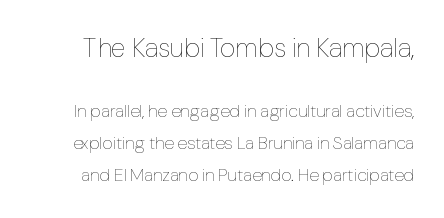
Top chunk: large. Bottom chunk: small. Unbolded letterforms with no extra heft. The letters sit at their default tracking, neither squeezed nor spread. This sample uses an upright cut, with every glyph sitting square on the baseline. The glyphs are unaccompanied by any horizontal stroke below them.
